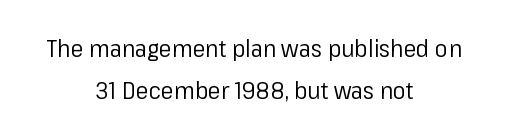
The image shows 24 px text type, upright; set centered, line spacing 1.76x, normal letter spacing, not underlined.
